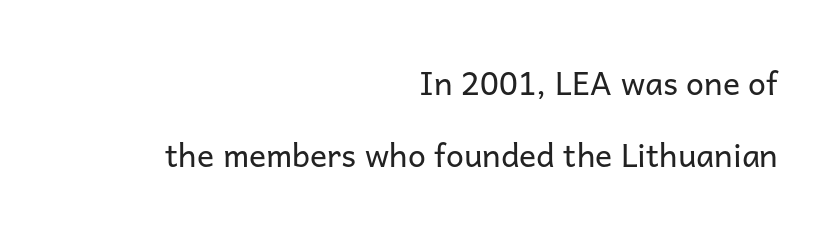
The image shows 32 px regular-weight sans-serif type, upright; set right-aligned, loose line spacing (2.24x), normal letter spacing, not underlined; low stroke contrast and a medium x-height.
